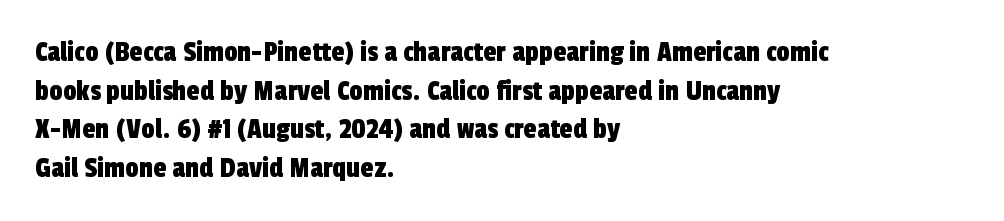
The vertical gap from one line to the next is medium. Lines of text with bare space underneath. Spacing between characters is what you'd get straight out of the box. Every row of glyphs begins at an identical x-position on the left.
